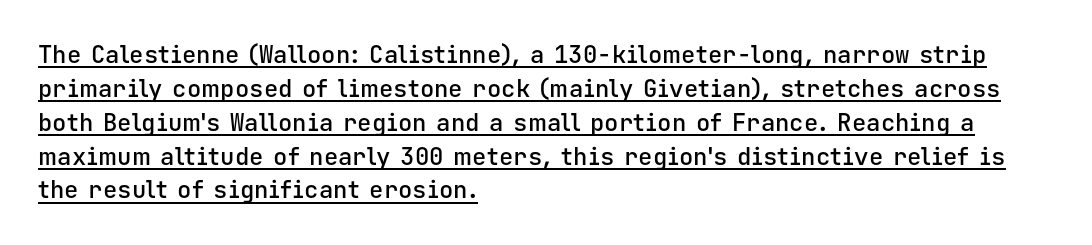
{"italic": "no", "bold": "semi", "underline": "yes", "align": "left", "line_spacing": "normal", "line_spacing_ratio": 1.41, "letter_spacing": "normal", "letter_spacing_em": 0.0, "glyph_px": 24}
